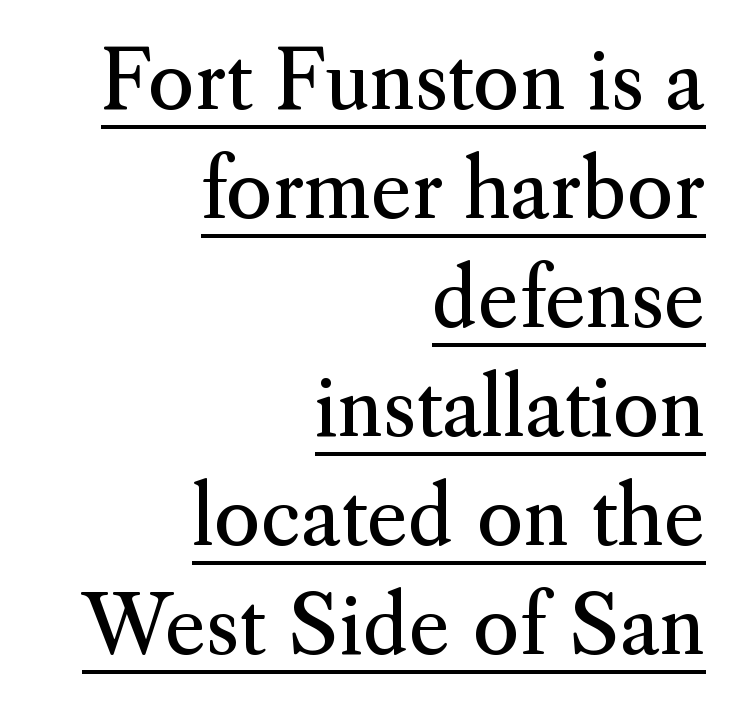
This sample has the flowing, uneven cadence of proportional lettering. Teacher's note: observe the even right margin — that is flush-right alignment. These lines are composed in type with serifs. Tracking value appears to be zero — textbook default spacing. The line-height multiplier appears to be the usual default. This is underlined copy, the kind a proofreader might mark for attention.
